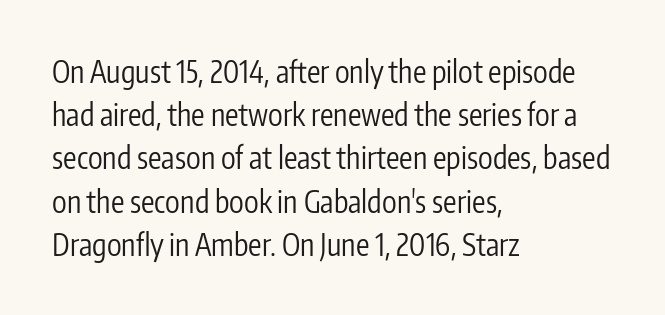
Q: Is the text bold? A: No.
Q: Is the text italic (slanted)? A: No, it is upright.
Q: Is the typeface a serif or a sans-serif typeface? A: Sans-serif.
Q: Is the text underlined? A: No.
Q: How is the paragraph aligned? A: Left-aligned.
Q: Is the spacing between letters normal or unusually wide? A: Normal.
Q: Is the spacing between lines tight, normal or loose? A: Normal.
Q: Width (condensed, normal, or wide)? A: Condensed.
Q: Stroke contrast? A: Low.
Q: x-height? A: Medium.
Q: Monospaced? A: No.
